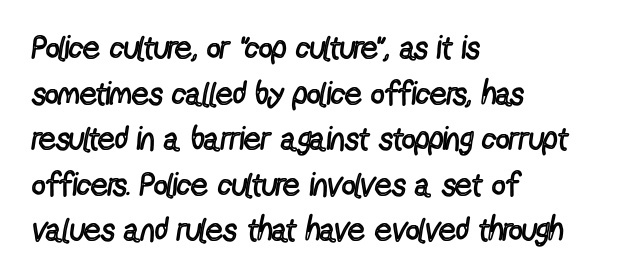
Q: Is the text bold? A: No.
Q: Is the typeface a serif or a sans-serif typeface? A: Sans-serif.
Q: Is the text underlined? A: No.
Q: How is the paragraph aligned? A: Left-aligned.
Q: Is the spacing between letters normal or unusually wide? A: Normal.
Q: Is the spacing between lines tight, normal or loose? A: Normal.
Q: Width (condensed, normal, or wide)? A: Condensed.
Q: x-height? A: Medium.
Q: Monospaced? A: No.
